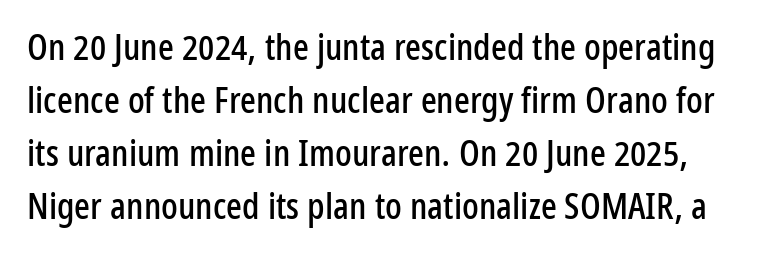
The image shows 37 px condensed sans-serif type, upright; set normal line spacing (1.43x), normal letter spacing, not underlined; low stroke contrast and a medium x-height.
